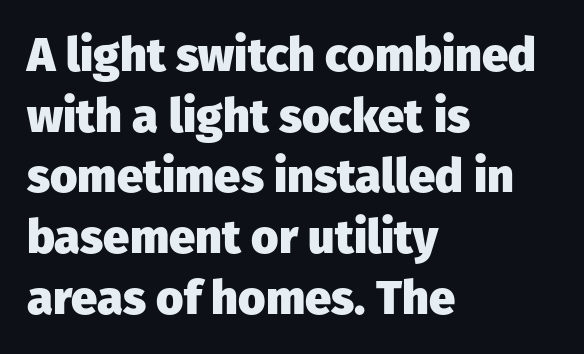
{"serif": "no", "italic": "no", "bold": "yes", "weight": "heavy", "width": "normal", "stroke_contrast": "low", "x_height": "medium", "monospaced": "no", "underline": "no", "align": "left", "line_spacing": "normal", "line_spacing_ratio": 1.29, "letter_spacing": "normal", "letter_spacing_em": 0.0, "glyph_px": 47}
